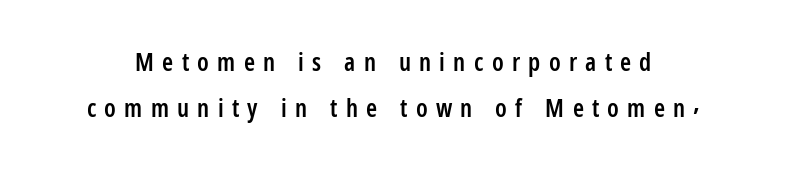
Q: Is the text bold? A: Semi-bold.
Q: Is the text italic (slanted)? A: No, it is upright.
Q: Is the text underlined? A: No.
Q: Is the spacing between letters normal or unusually wide? A: Unusually wide.
